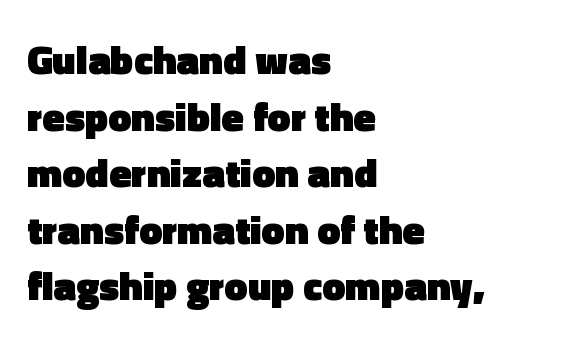
{"serif": "no", "italic": "no", "bold": "yes", "weight": "heavy", "width": "normal", "x_height": "medium", "monospaced": "no", "underline": "no", "align": "left", "line_spacing": "normal", "line_spacing_ratio": 1.38, "letter_spacing": "normal", "letter_spacing_em": 0.0, "glyph_px": 41}
